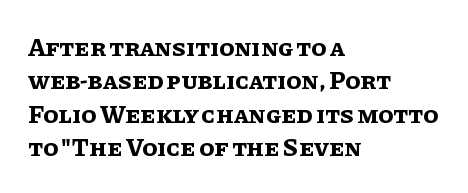
Notice how the passage keeps a crisp vertical edge on the left only. Ordinary non-slanted type is in use. This sample uses plain, unmodified letter spacing. Strong, thick strokes mark this as bold type. Normally led — the rows are evenly, conventionally spaced.
